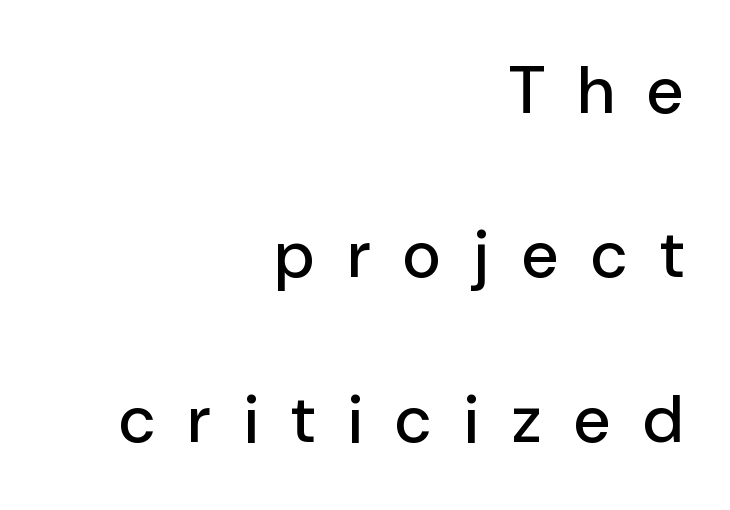
Q: Is the text italic (slanted)? A: No, it is upright.
Q: Is the typeface a serif or a sans-serif typeface? A: Sans-serif.
Q: Is the text underlined? A: No.
Q: How is the paragraph aligned? A: Right-aligned.
Q: Is the spacing between letters normal or unusually wide? A: Unusually wide.
Q: Is the spacing between lines tight, normal or loose? A: Loose.
Q: Width (condensed, normal, or wide)? A: Normal.
Q: Stroke contrast? A: Low.
Q: x-height? A: Medium.
Q: Monospaced? A: No.
